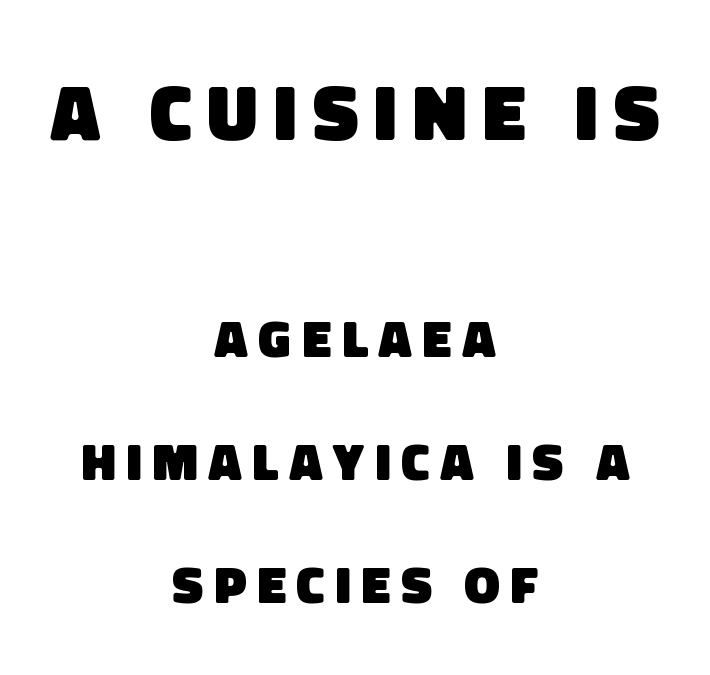
{"serif": "no", "bold": "yes", "weight": "heavy", "width": "normal", "stroke_contrast": "low", "x_height": "large", "monospaced": "no", "underline": "no", "align": "center", "line_spacing": "loose", "line_spacing_ratio": 2.32, "letter_spacing": "wide", "letter_spacing_em": 0.2, "larger_block": "first", "size_ratio": 1.49, "glyph_px": 79}
